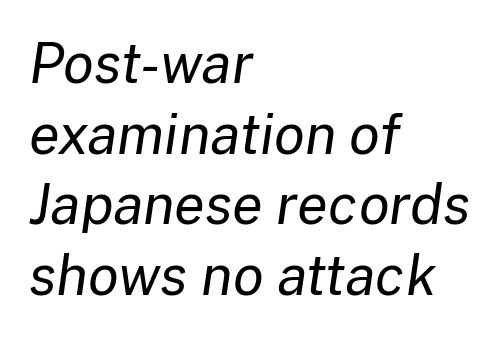
Q: Is the text bold? A: No.
Q: Is the text italic (slanted)? A: Yes, it leans right by about 8 degrees.
Q: Is the text underlined? A: No.
Q: How is the paragraph aligned? A: Left-aligned.
Q: Is the spacing between letters normal or unusually wide? A: Normal.
Q: Is the spacing between lines tight, normal or loose? A: Normal.
Q: Width (condensed, normal, or wide)? A: Normal.
Q: Stroke contrast? A: Low.
Q: x-height? A: Medium.
Q: Monospaced? A: No.
